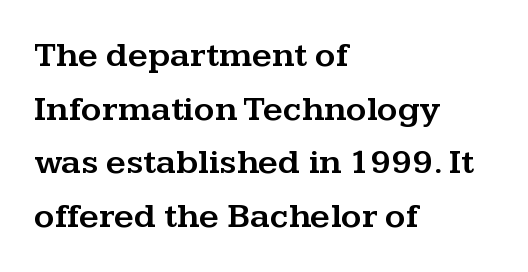
{"serif": "yes", "italic": "no", "width": "wide", "stroke_contrast": "medium", "x_height": "medium", "monospaced": "no", "underline": "no", "align": "left", "line_spacing": "normal", "line_spacing_ratio": 1.53, "letter_spacing": "normal", "letter_spacing_em": 0.0, "glyph_px": 35}
